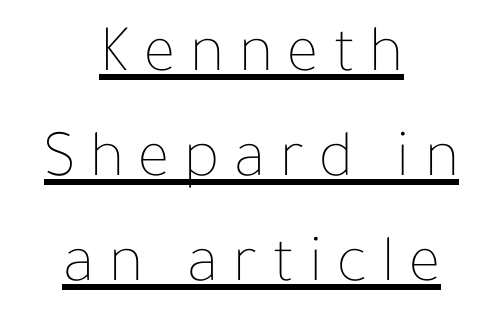
Q: Is the text bold? A: No.
Q: Is the text italic (slanted)? A: No, it is upright.
Q: Is the text underlined? A: Yes.
Q: How is the paragraph aligned? A: Centered.
Q: Is the spacing between letters normal or unusually wide? A: Unusually wide.
Q: Is the spacing between lines tight, normal or loose? A: Normal.
Q: Width (condensed, normal, or wide)? A: Normal.
Q: Stroke contrast? A: Low.
Q: x-height? A: Medium.
Q: Monospaced? A: No.
